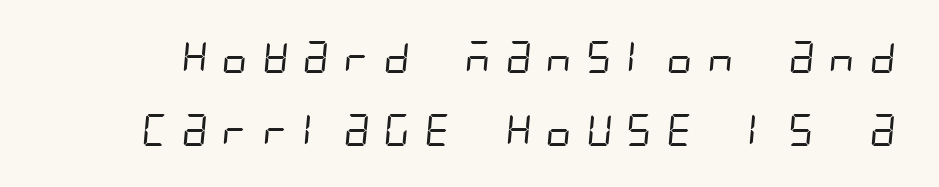
The image shows 32 px regular-weight, condensed sans-serif type; set loose line spacing (2.28x), unusually wide letter spacing (+0.32 em), not underlined; low stroke contrast and a large x-height.
